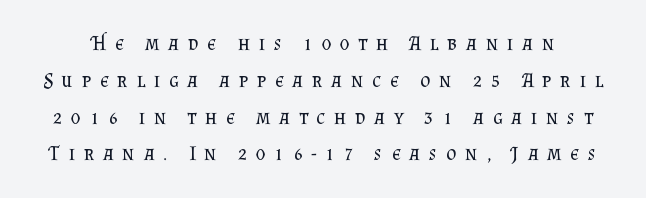
{"italic": "no", "bold": "no", "underline": "no", "line_spacing_ratio": 1.84, "letter_spacing": "wide", "letter_spacing_em": 0.44, "glyph_px": 20}
